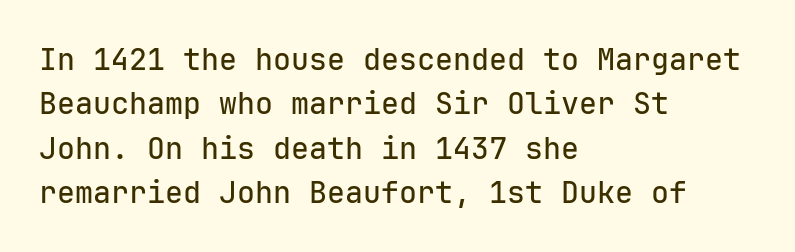
Q: Is the text italic (slanted)? A: No, it is upright.
Q: Is the typeface a serif or a sans-serif typeface? A: Sans-serif.
Q: Is the text underlined? A: No.
Q: How is the paragraph aligned? A: Left-aligned.
Q: Is the spacing between letters normal or unusually wide? A: Normal.
Q: Is the spacing between lines tight, normal or loose? A: Normal.
Q: Width (condensed, normal, or wide)? A: Normal.
Q: Stroke contrast? A: Low.
Q: x-height? A: Medium.
Q: Monospaced? A: Yes.
